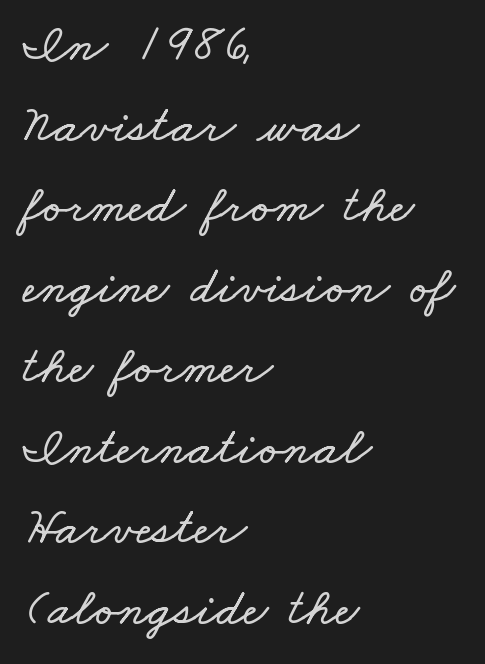
{"width": "wide", "stroke_contrast": "low", "x_height": "small", "monospaced": "no", "underline": "no", "align": "left", "line_spacing": "normal", "line_spacing_ratio": 1.52, "letter_spacing": "normal", "letter_spacing_em": 0.0, "glyph_px": 53}
